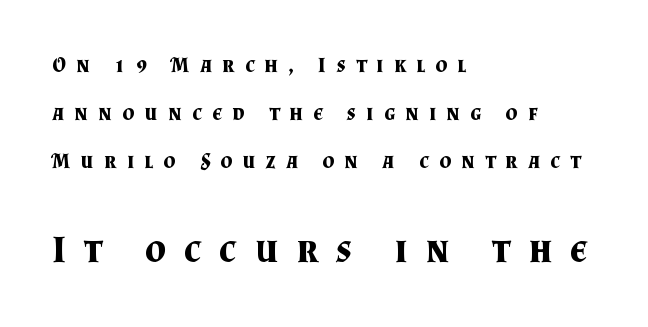
The image shows 37 px bold serif type, upright; set left-aligned, loose line spacing (2.29x), unusually wide letter spacing (+0.49 em), not underlined; the second (bottom) block is 1.76x larger; medium stroke contrast and a small x-height.
